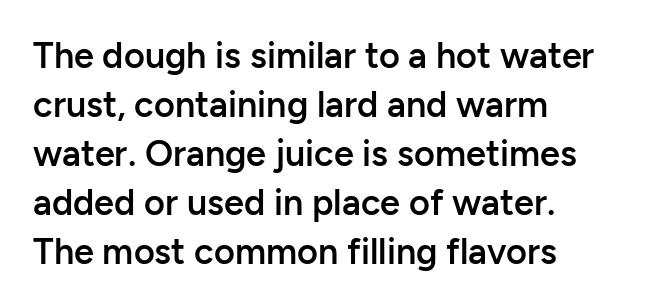
Q: Is the text bold? A: Semi-bold.
Q: Is the text italic (slanted)? A: No, it is upright.
Q: Is the typeface a serif or a sans-serif typeface? A: Sans-serif.
Q: Is the text underlined? A: No.
Q: How is the paragraph aligned? A: Left-aligned.
Q: Is the spacing between letters normal or unusually wide? A: Normal.
Q: Is the spacing between lines tight, normal or loose? A: Normal.
Q: Width (condensed, normal, or wide)? A: Normal.
Q: Stroke contrast? A: Low.
Q: x-height? A: Medium.
Q: Monospaced? A: No.
